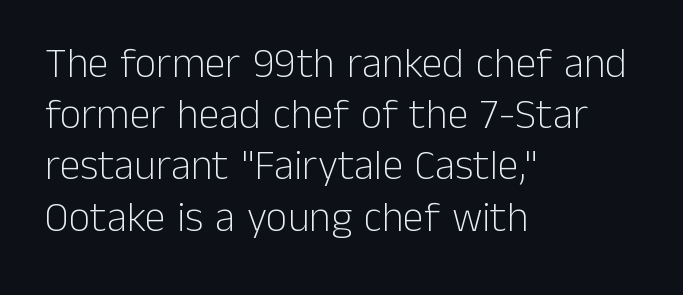
Rule under the text: the space is simply empty. This sample has the flowing, uneven cadence of proportional lettering. Teacher's note: observe the even left margin — that is flush-left alignment. Upright lettering throughout. What kind of face is this? One without serifs — a sans.
